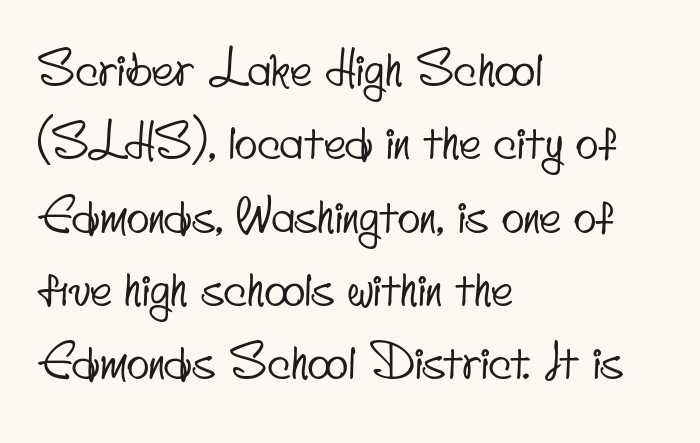
The image shows 47 px condensed sans-serif type; set left-aligned, normal line spacing (1.56x), normal letter spacing, not underlined; low stroke contrast and a small x-height.
